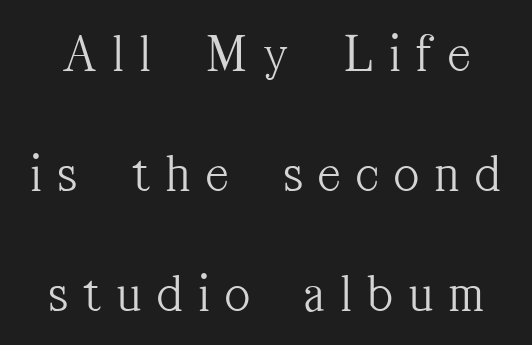
A typesetter would call this proportional, since set widths differ per character. Look at the tracking — it's clearly loosened, letters drifting apart. Rows of type keep a wide berth in the vertical direction. Does the lettering tilt? It doesn't — this is upright.
